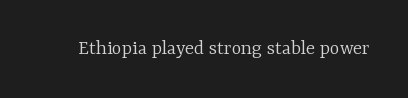
The passage shown is not underscored anywhere. The font's upright variant was chosen for this text. Stems here are at most as thick as an everyday book face. Observe the ordinary spacing: letters are neighbours, not strangers.
